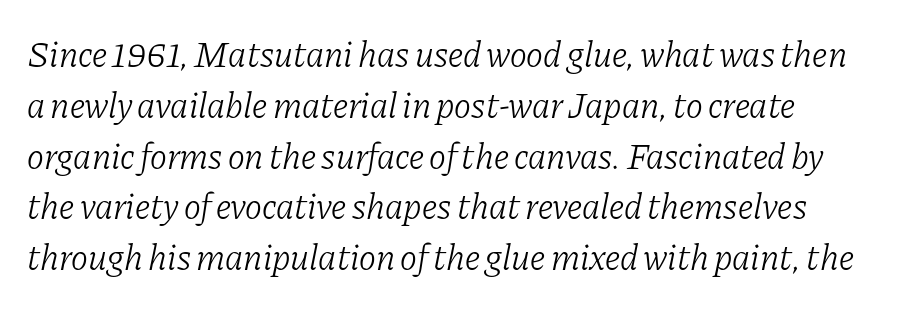
{"serif": "yes", "italic": "yes", "lean": "right", "slant_degrees": 11, "bold": "no", "weight": "light", "width": "normal", "stroke_contrast": "low", "x_height": "medium", "monospaced": "no", "underline": "no", "line_spacing": "normal", "line_spacing_ratio": 1.41, "letter_spacing": "normal", "letter_spacing_em": 0.0, "glyph_px": 36}
